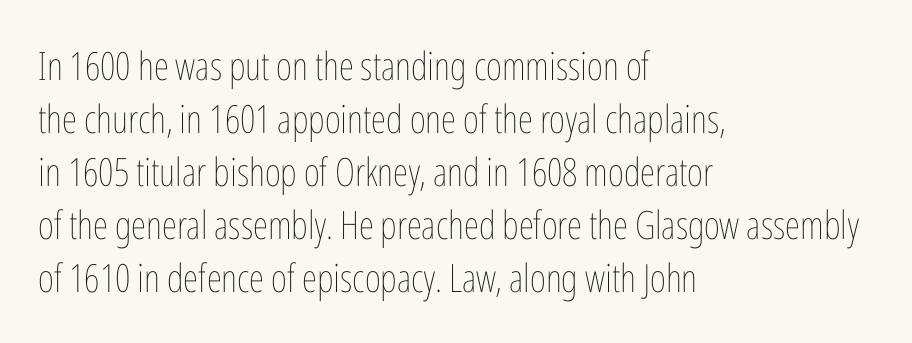
The image shows 39 px thin, condensed type, upright; set left-aligned, normal line spacing (1.36x), normal letter spacing, not underlined; low stroke contrast and a medium x-height.
